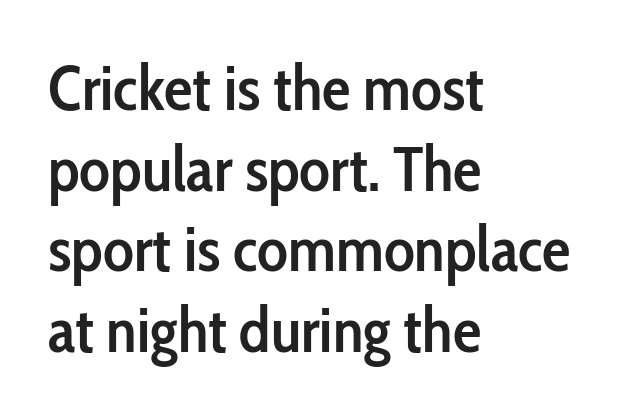
The image shows 64 px semibold, condensed sans-serif type, upright; set left-aligned, normal line spacing (1.26x), normal letter spacing, not underlined; low stroke contrast and a medium x-height.
